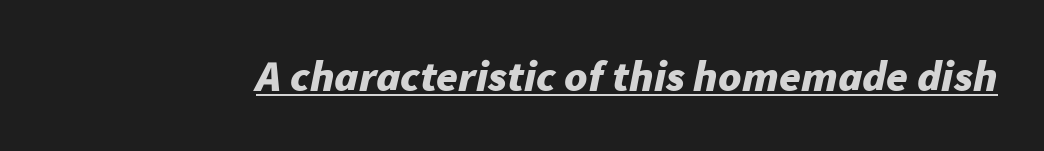
Q: Is the text bold? A: Yes.
Q: Is the text italic (slanted)? A: Yes, it leans right by about 11 degrees.
Q: Is the text underlined? A: Yes.
Q: Is the spacing between letters normal or unusually wide? A: Normal.
Q: Width (condensed, normal, or wide)? A: Normal.
Q: Stroke contrast? A: Low.
Q: x-height? A: Medium.
Q: Monospaced? A: No.
